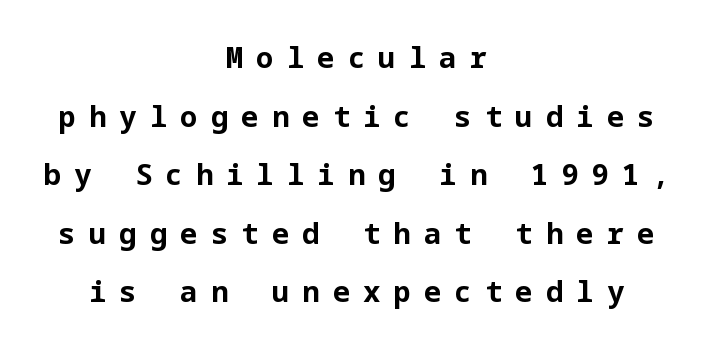
{"serif": "no", "italic": "no", "bold": "yes", "weight": "bold", "width": "normal", "stroke_contrast": "low", "x_height": "medium", "underline": "no", "align": "center", "line_spacing": "loose", "line_spacing_ratio": 2.02, "letter_spacing": "wide", "letter_spacing_em": 0.45, "glyph_px": 29}
